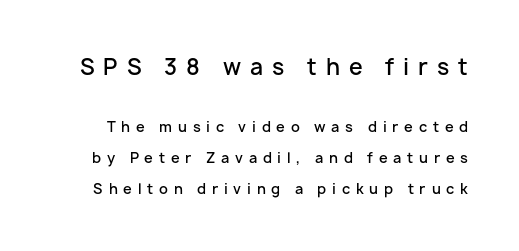
The image shows 22 px text type, upright; set loose line spacing (2.21x), unusually wide letter spacing (+0.41 em), not underlined; the first (top) block is 1.57x larger.
